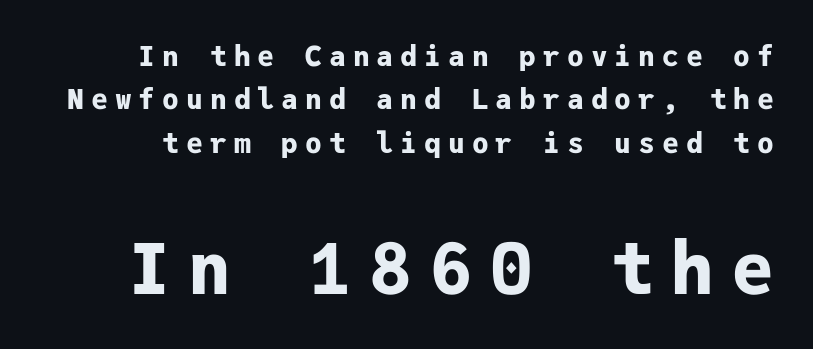
{"serif": "no", "italic": "no", "bold": "yes", "weight": "bold", "width": "normal", "stroke_contrast": "low", "x_height": "medium", "monospaced": "yes", "underline": "no", "line_spacing": "normal", "line_spacing_ratio": 1.55, "letter_spacing": "wide", "letter_spacing_em": 0.25, "larger_block": "second", "size_ratio": 2.54, "glyph_px": 71}
